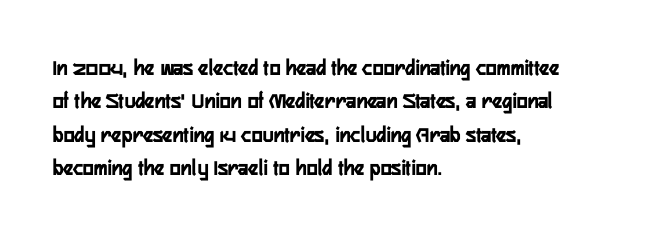
The image shows 23 px bold type, upright; set left-aligned, normal line spacing (1.45x), normal letter spacing, not underlined.
